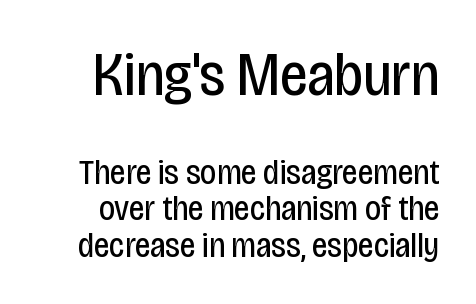
The image shows 62 px regular-weight, condensed sans-serif type, upright; set tight line spacing (1.04x), normal letter spacing, not underlined; the first (top) block is 1.77x larger; low stroke contrast and a large x-height.
